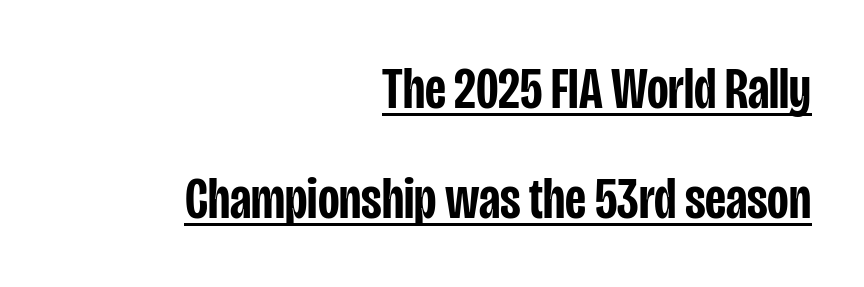
A flush-right, rag-left setting is used for this passage. Look at the bottom of the vertical strokes: they stop flat, with no serifs. The specimen includes a rule beneath the text block's lines. The font is running at a semibold setting, under full bold.
